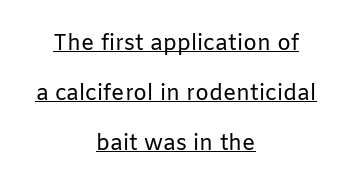
Posture: straight, roman, zero tilt. The face used here appears with an underline applied. The typesetting does not lean heavy: it is not bold. This sample trades compactness for vertical openness between lines. The tracking reads as untouched default to a designer's eye.
